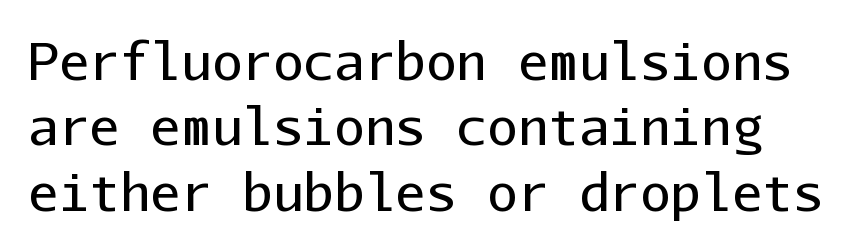
The image shows 51 px regular-weight sans-serif type, upright, monospaced; set normal line spacing (1.28x), normal letter spacing, not underlined; low stroke contrast and a medium x-height.
